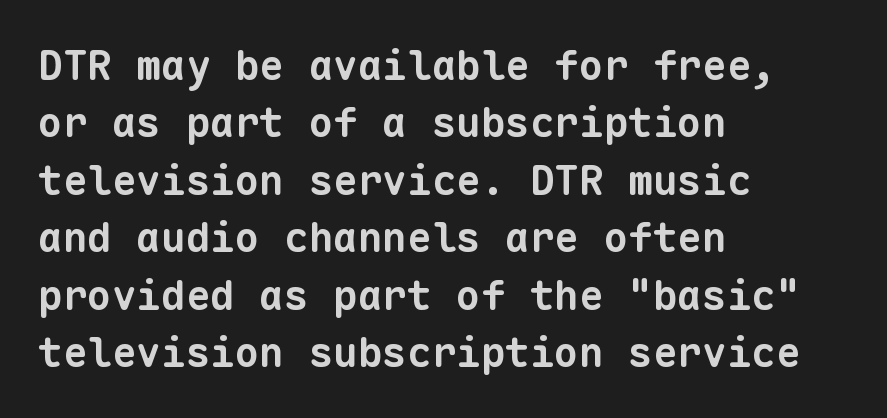
Serifs: no, the terminals of the letterforms are clean. Each word holds together tightly as a unit, with standard inter-letter gaps. Weight: bold. Short and long lines alike share a common starting point at left. How would I describe the line gaps? Plain and ordinary.
